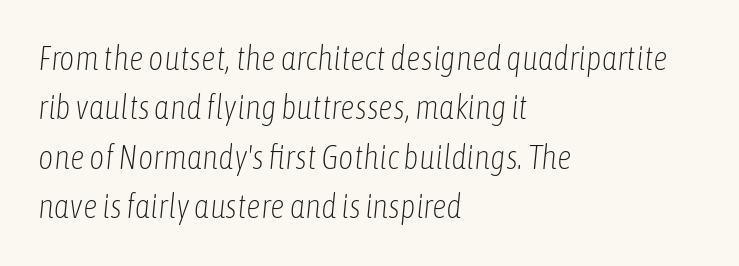
Q: Is the text bold? A: No.
Q: Is the text italic (slanted)? A: Yes, it leans right by about 6 degrees.
Q: Is the text underlined? A: No.
Q: How is the paragraph aligned? A: Left-aligned.
Q: Is the spacing between letters normal or unusually wide? A: Normal.
Q: Is the spacing between lines tight, normal or loose? A: Normal.
Q: Width (condensed, normal, or wide)? A: Condensed.
Q: Stroke contrast? A: Low.
Q: x-height? A: Medium.
Q: Monospaced? A: No.
